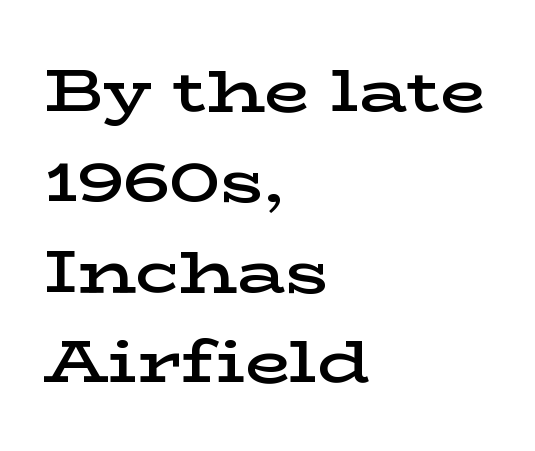
{"serif": "yes", "italic": "no", "bold": "semi", "weight": "semibold", "width": "wide", "stroke_contrast": "low", "x_height": "medium", "monospaced": "no", "underline": "no", "align": "left", "line_spacing": "normal", "line_spacing_ratio": 1.53, "letter_spacing": "normal", "letter_spacing_em": 0.0, "glyph_px": 59}
